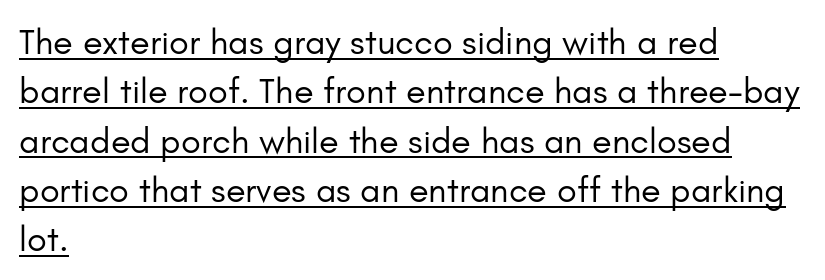
Emphasis is given by a line drawn under the lettering. One-word summary of the alignment: left. Do the characters align in a grid? No, the font is proportional. Each letter's strokes conclude bluntly, with no projecting serifs. Vertical stems look standard width or narrower in stroke. A normal amount of white space separates one row of letters from the next.
